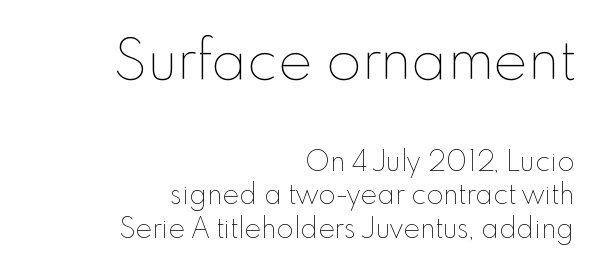
The image shows 57 px thin type, upright; set right-aligned, line spacing 1.21x, normal letter spacing, not underlined; the first (top) block is 2.04x larger; low stroke contrast and a small x-height.
